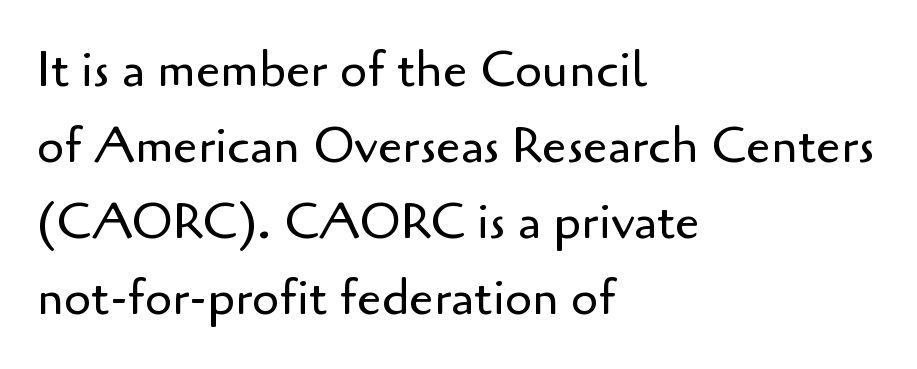
Character widths vary here, with narrow letters taking less room than wide ones. Quick note: interline space is typical. Rule under the text: the space is simply empty. Weight: regular or lighter. These lines are composed in type without serifs. The compositor pushed each line to the left boundary.
